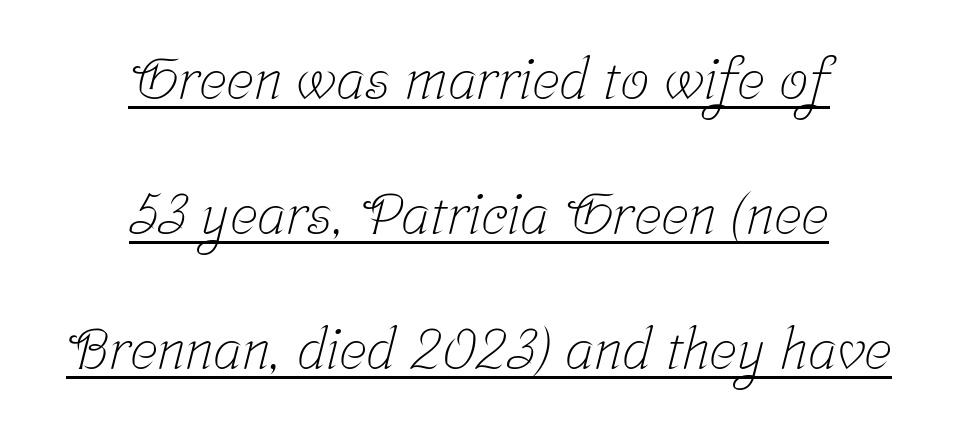
{"serif": "yes", "bold": "no", "weight": "light", "width": "condensed", "stroke_contrast": "low", "x_height": "medium", "monospaced": "no", "underline": "yes", "align": "center", "line_spacing": "loose", "line_spacing_ratio": 2.33, "letter_spacing": "normal", "letter_spacing_em": 0.0, "glyph_px": 58}
